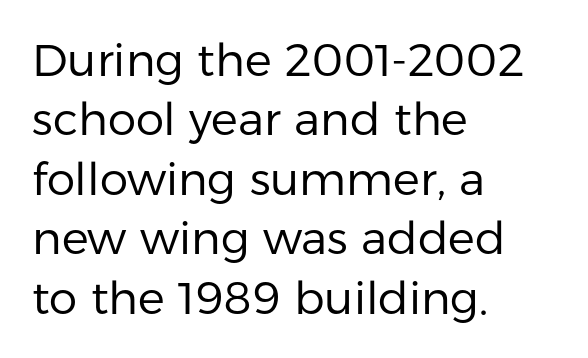
Q: Is the text bold? A: No.
Q: Is the text italic (slanted)? A: No, it is upright.
Q: Is the typeface a serif or a sans-serif typeface? A: Sans-serif.
Q: Is the text underlined? A: No.
Q: How is the paragraph aligned? A: Left-aligned.
Q: Is the spacing between letters normal or unusually wide? A: Normal.
Q: Is the spacing between lines tight, normal or loose? A: Normal.
Q: Width (condensed, normal, or wide)? A: Normal.
Q: Stroke contrast? A: Low.
Q: x-height? A: Medium.
Q: Monospaced? A: No.
